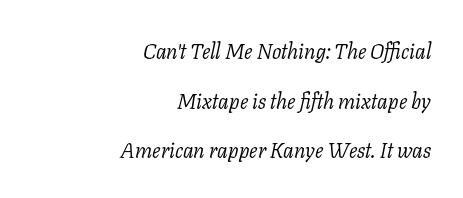
{"italic": "yes", "lean": "right", "slant_degrees": 11, "bold": "no", "underline": "no", "align": "right", "line_spacing": "loose", "line_spacing_ratio": 2.36, "letter_spacing": "normal", "letter_spacing_em": 0.0, "glyph_px": 21}
